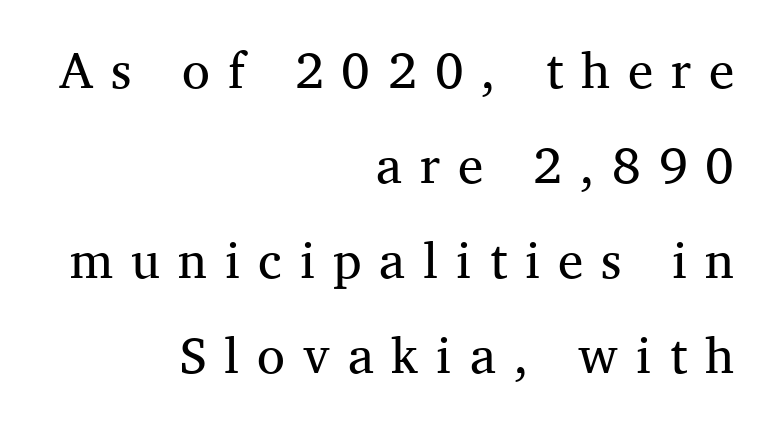
{"serif": "yes", "italic": "no", "bold": "no", "weight": "regular", "width": "normal", "stroke_contrast": "medium", "x_height": "medium", "monospaced": "no", "underline": "no", "align": "right", "line_spacing_ratio": 1.86, "letter_spacing": "wide", "letter_spacing_em": 0.35, "glyph_px": 51}
